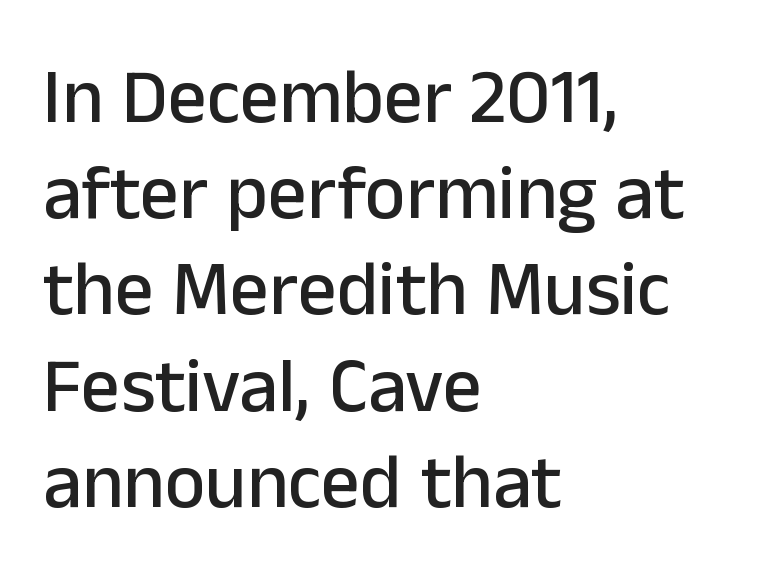
Q: Is the text italic (slanted)? A: No, it is upright.
Q: Is the typeface a serif or a sans-serif typeface? A: Sans-serif.
Q: Is the text underlined? A: No.
Q: How is the paragraph aligned? A: Left-aligned.
Q: Is the spacing between letters normal or unusually wide? A: Normal.
Q: Is the spacing between lines tight, normal or loose? A: Normal.
Q: Width (condensed, normal, or wide)? A: Normal.
Q: Stroke contrast? A: Low.
Q: x-height? A: Medium.
Q: Monospaced? A: No.
